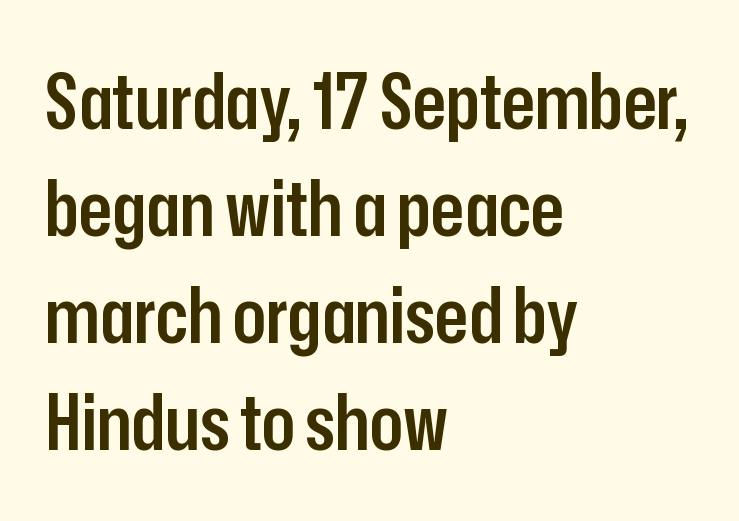
The image shows 77 px semibold, condensed sans-serif type, upright; set left-aligned, normal line spacing (1.39x), normal letter spacing, not underlined; low stroke contrast and a medium x-height.
